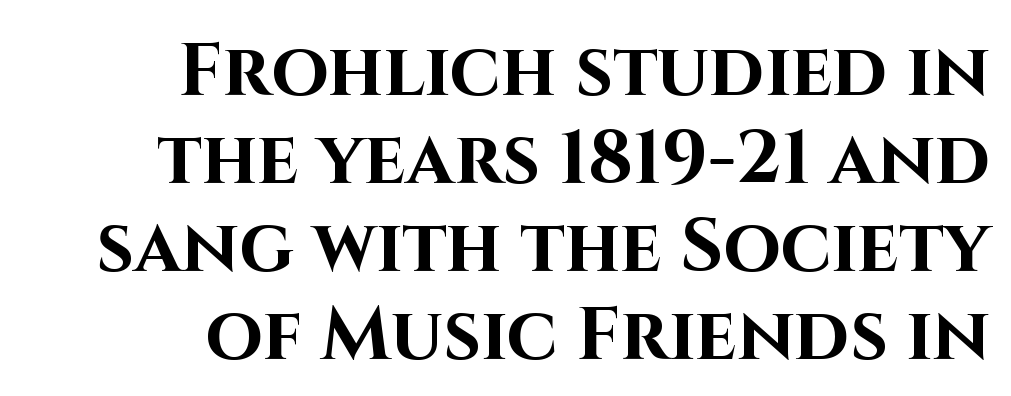
The image shows 74 px bold sans-serif type, upright; set right-aligned, line spacing 1.19x, normal letter spacing, not underlined; high stroke contrast and a large x-height.
